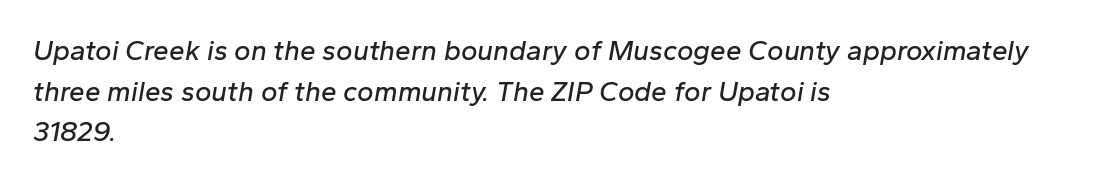
The image shows 28 px text type, italic (leaning right); set left-aligned, normal line spacing (1.45x), normal letter spacing, not underlined; low stroke contrast and a medium x-height.
